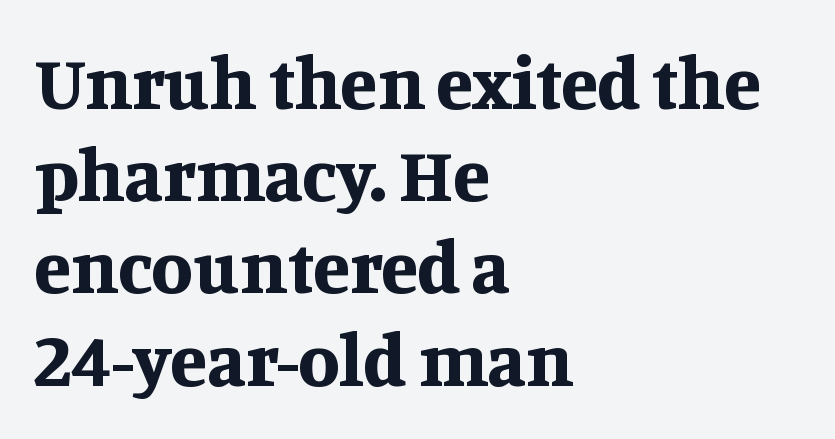
Every letter is thick-stroked: bold, no question. The glyphs are unaccompanied by any horizontal stroke below them. Nothing unusual about the tracking: characters are spaced as the font intends. Style check: upright. Character widths vary here, with narrow letters taking less room than wide ones.
